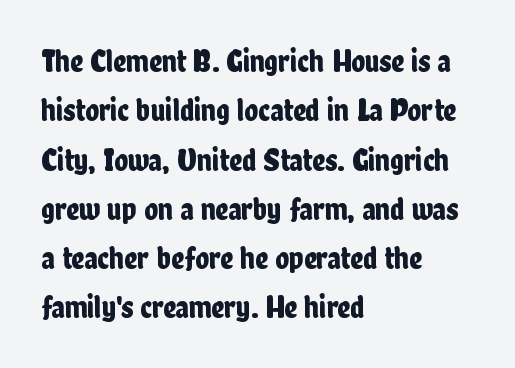
The image shows 32 px condensed sans-serif type, upright; set left-aligned, normal line spacing (1.54x), normal letter spacing, not underlined; low stroke contrast and a medium x-height.
